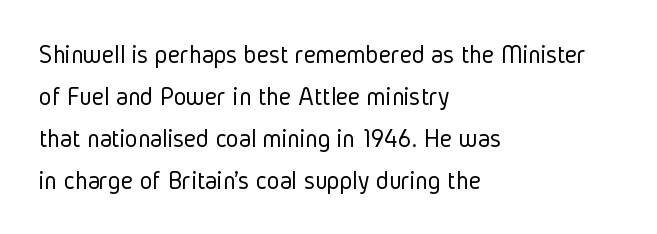
Anything drawn beneath the words? Only blank space. Each word holds together tightly as a unit, with standard inter-letter gaps. Each stroke keeps to a modest, everyday thickness or less. Normally led — the rows are evenly, conventionally spaced. In CSS terms this would be text-align: left. Does the lettering tilt? It doesn't — this is upright.
